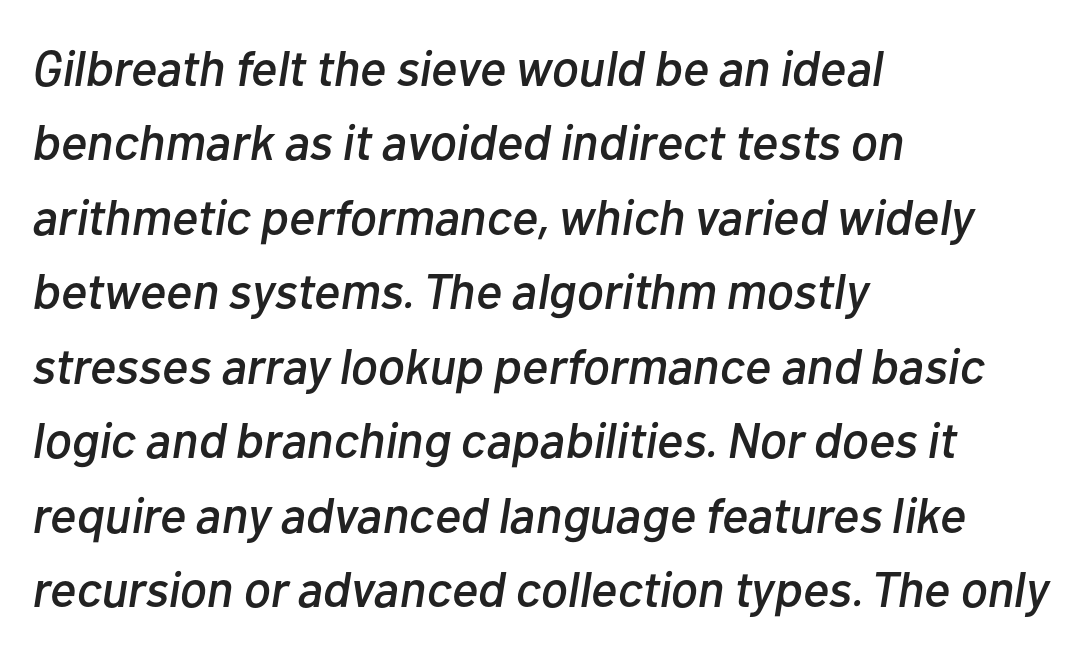
{"italic": "yes", "lean": "right", "slant_degrees": 10, "width": "normal", "stroke_contrast": "low", "x_height": "medium", "monospaced": "no", "underline": "no", "align": "left", "line_spacing": "normal", "line_spacing_ratio": 1.49, "letter_spacing": "normal", "letter_spacing_em": 0.0, "glyph_px": 50}
